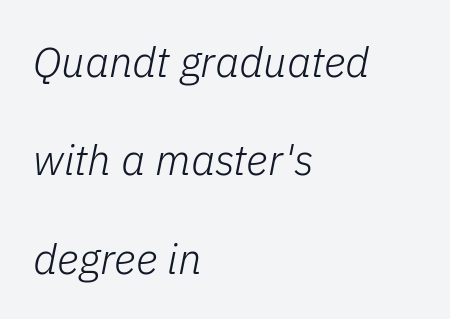
Q: Is the text bold? A: No.
Q: Is the text italic (slanted)? A: Yes, it leans right by about 11 degrees.
Q: Is the text underlined? A: No.
Q: How is the paragraph aligned? A: Left-aligned.
Q: Is the spacing between letters normal or unusually wide? A: Normal.
Q: Is the spacing between lines tight, normal or loose? A: Loose.
Q: Width (condensed, normal, or wide)? A: Normal.
Q: Stroke contrast? A: Low.
Q: x-height? A: Medium.
Q: Monospaced? A: No.
